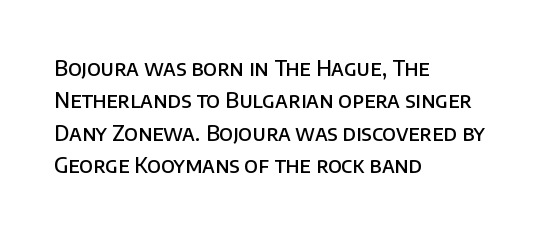
The image shows 21 px text type, upright; set left-aligned, normal line spacing (1.54x), normal letter spacing, not underlined.
